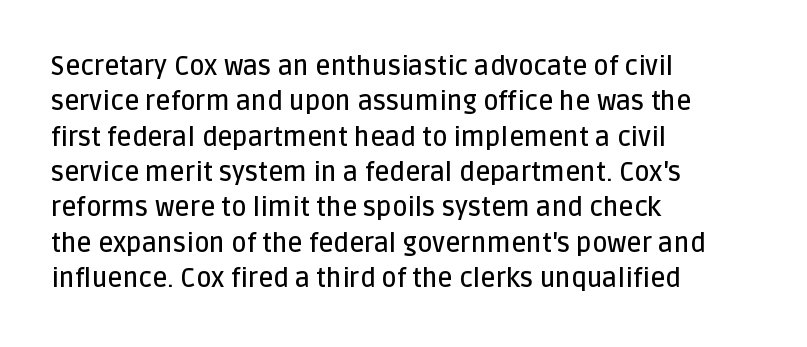
The image shows 26 px text type, upright; set left-aligned, normal line spacing (1.36x), normal letter spacing, not underlined.
